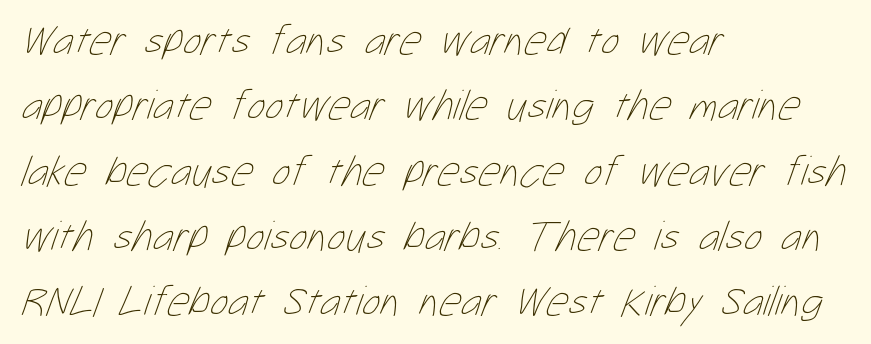
The image shows 43 px thin, condensed type; set left-aligned, normal line spacing (1.52x), normal letter spacing, not underlined; low stroke contrast and a medium x-height.
